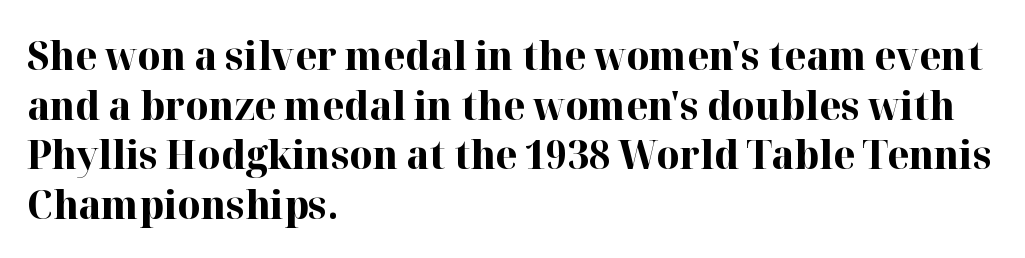
The image shows 40 px bold serif type, upright; set left-aligned, line spacing 1.24x, normal letter spacing, not underlined; high stroke contrast and a medium x-height.
